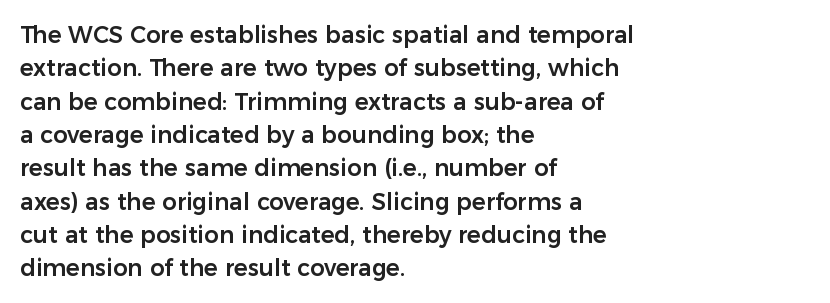
The rendering uses a moderate line-height, typical for paragraphs. These lines were composed using upright roman letters. The gaps between neighbouring characters are ordinary and unremarkable. Has an underline been added? It has not. Line starts are locked; line ends wander.
